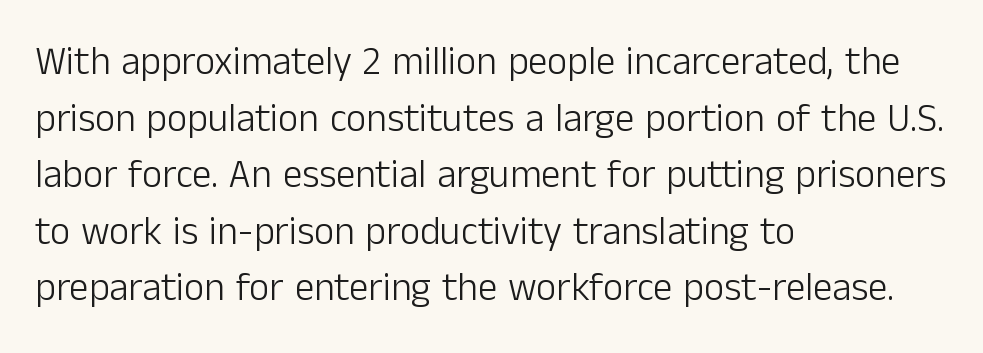
Each line starts at the same left margin while the right side varies. On a weight scale, this lands at 450 or below. A bare baseline throughout the passage. The space between consecutive lines is moderate. The line texture is even and compact thanks to regular tracking. Here the designer chose a conventional face with non-uniform glyph widths.
